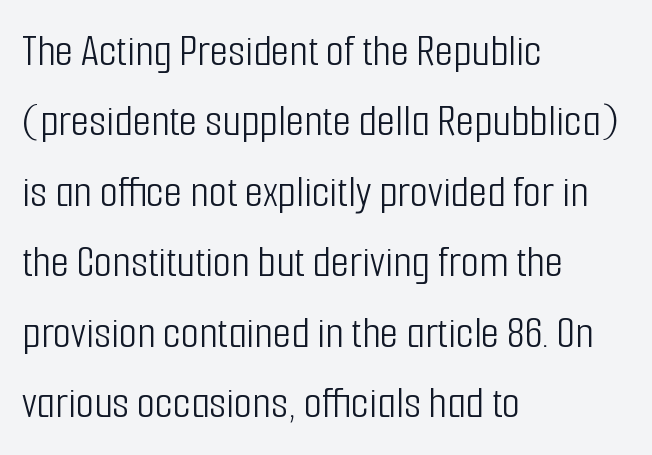
The letters advance in unequal steps, a hallmark of proportional type. Each line starts at the same left margin while the right side varies. The tracking reads as untouched default to a designer's eye. Stem width sits at or under what a default text font uses. The typeface chosen for these lines omits serifs. If you measured baseline to baseline, you'd find a middling distance.
